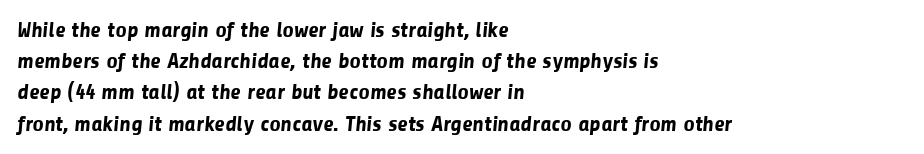
Typesetter's note: full bold, strokes at maximum text heaviness. Vertical spacing — default. The setting favours the left margin, as ordinary paragraphs usually do. Lines of text with bare space underneath. Inter-character spacing is left at the font's built-in metrics.
